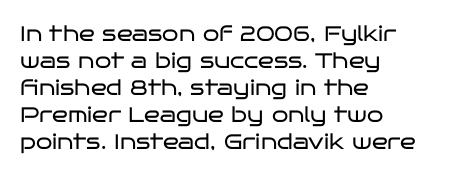
{"italic": "no", "bold": "no", "underline": "no", "align": "left", "line_spacing": "normal", "line_spacing_ratio": 1.28, "letter_spacing": "normal", "letter_spacing_em": 0.0, "glyph_px": 21}
